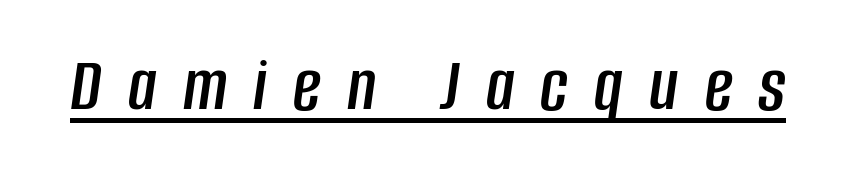
{"italic": "yes", "lean": "right", "slant_degrees": 8, "width": "condensed", "stroke_contrast": "low", "x_height": "large", "monospaced": "no", "underline": "yes", "letter_spacing": "wide", "letter_spacing_em": 0.34, "glyph_px": 77}
